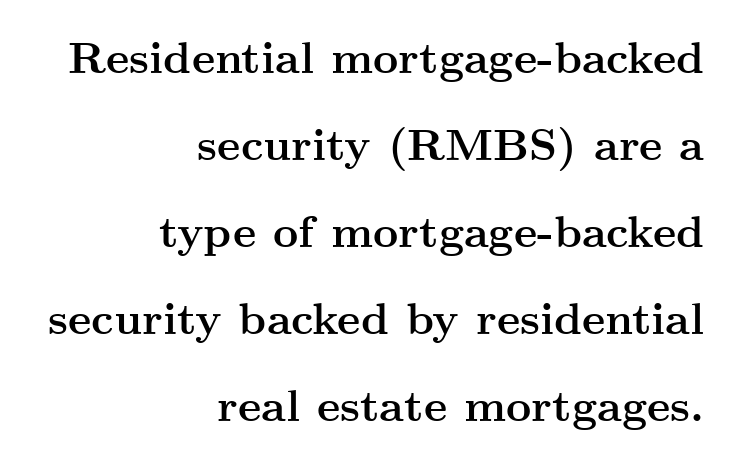
Does the copy run flush right? Yes — the right margin is perfectly even. A typesetter would call this leading open, well beyond the default. Strong, thick strokes mark this as bold type. Spacing verdict: proportional, widths tailored to each character. It's the straight-up-and-down kind of type. The gaps between neighbouring characters are ordinary and unremarkable.
